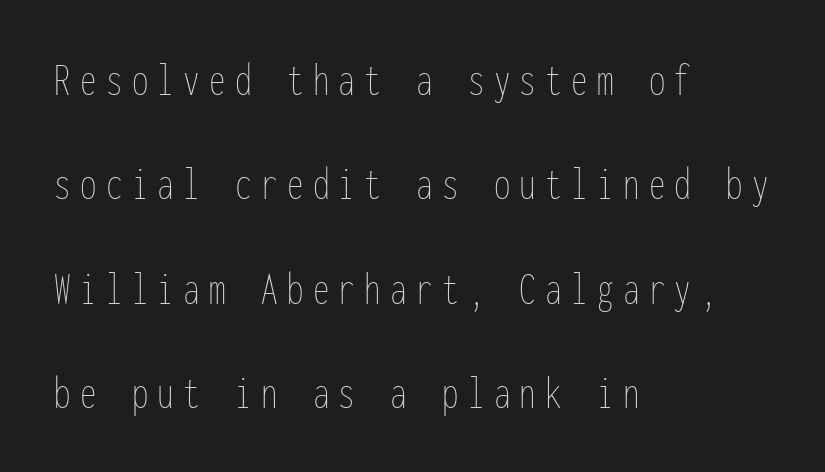
{"italic": "no", "bold": "no", "weight": "thin", "width": "condensed", "stroke_contrast": "low", "x_height": "medium", "monospaced": "yes", "underline": "no", "align": "left", "line_spacing": "loose", "line_spacing_ratio": 2.22, "letter_spacing": "wide", "letter_spacing_em": 0.2, "glyph_px": 47}
